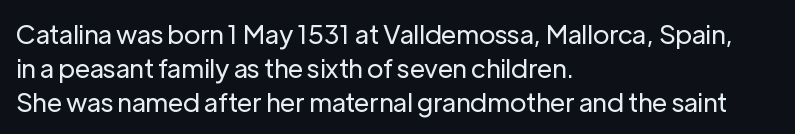
{"italic": "no", "bold": "no", "underline": "no", "align": "left", "line_spacing": "normal", "line_spacing_ratio": 1.3, "letter_spacing": "normal", "letter_spacing_em": 0.0, "glyph_px": 26}
